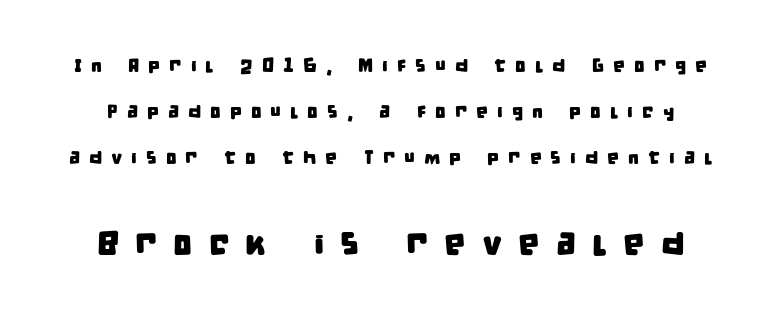
{"serif": "no", "width": "condensed", "stroke_contrast": "low", "x_height": "large", "monospaced": "no", "underline": "no", "line_spacing": "loose", "line_spacing_ratio": 2.41, "letter_spacing": "wide", "letter_spacing_em": 0.47, "larger_block": "second", "size_ratio": 1.79, "glyph_px": 34}
